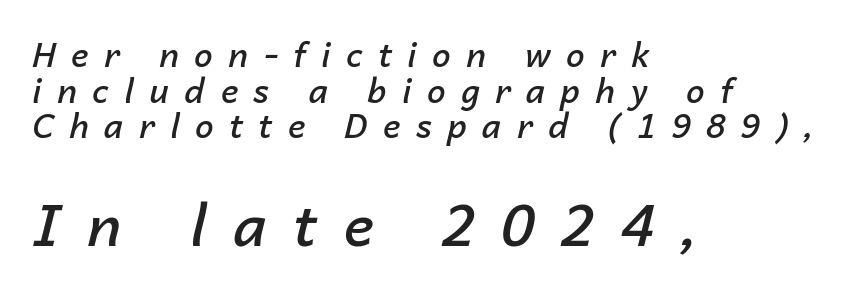
Q: Is the text bold? A: Semi-bold.
Q: Is the text italic (slanted)? A: Yes, it leans right by about 14 degrees.
Q: Is the text underlined? A: No.
Q: How is the paragraph aligned? A: Left-aligned.
Q: Is the spacing between letters normal or unusually wide? A: Unusually wide.
Q: Is the spacing between lines tight, normal or loose? A: Tight.
Q: Which block of text is set in a larger size, the first (top) or the second (bottom)? A: The second (bottom) one.
Q: Width (condensed, normal, or wide)? A: Normal.
Q: Stroke contrast? A: Low.
Q: x-height? A: Medium.
Q: Monospaced? A: No.
